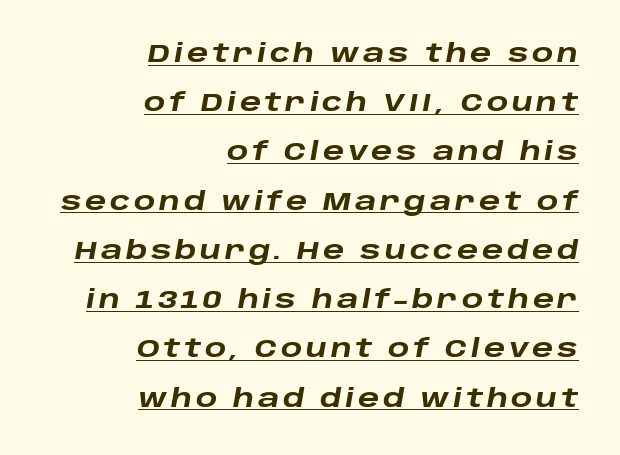
Notice how a bar underscores the lettering throughout. Summary of vertical rhythm: relaxed, with wide interline spacing. This is heavy type, rendered in bold. If you drew a ruler down the right edge, every line would touch it. Notice how the stems are inclined rather than vertical — that's the hallmark of italics.
